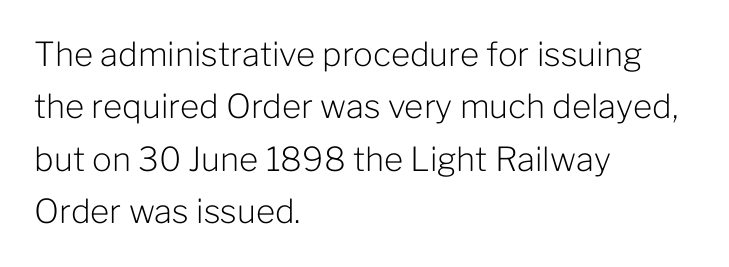
Q: Is the text bold? A: No.
Q: Is the text italic (slanted)? A: No, it is upright.
Q: Is the typeface a serif or a sans-serif typeface? A: Sans-serif.
Q: Is the text underlined? A: No.
Q: How is the paragraph aligned? A: Left-aligned.
Q: Is the spacing between letters normal or unusually wide? A: Normal.
Q: Is the spacing between lines tight, normal or loose? A: Normal.
Q: Width (condensed, normal, or wide)? A: Normal.
Q: Stroke contrast? A: Low.
Q: x-height? A: Medium.
Q: Monospaced? A: No.
